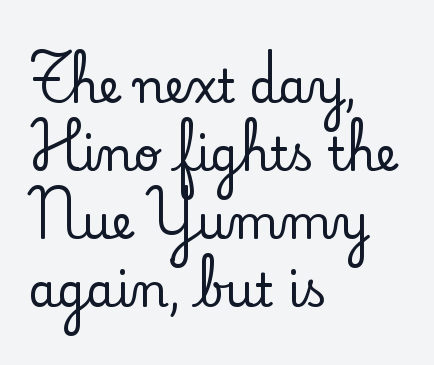
The image shows 46 px serif type, upright; set left-aligned, normal line spacing (1.48x), normal letter spacing, not underlined; low stroke contrast and a small x-height.
